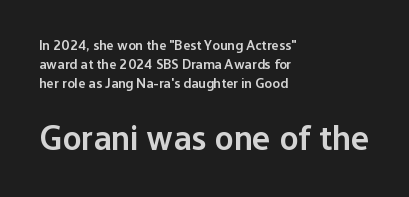
Check where the strokes stop: nothing finishes them off — pure sans. The strokes are fattened partway — semibold, not bold. The lettering stays uniformly vertical, giving the passage a roman look. Left-aligned paragraph, ragged on the right. Is this a fixed-width face? No — the glyphs have proportional, varying widths. Short note: letters normally spaced.
